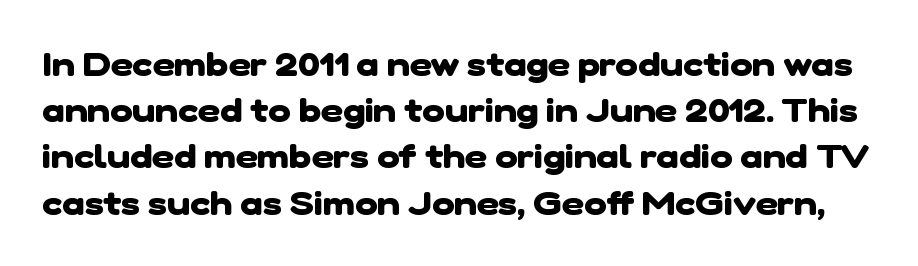
{"serif": "no", "bold": "yes", "weight": "heavy", "width": "normal", "stroke_contrast": "low", "x_height": "medium", "monospaced": "no", "underline": "no", "line_spacing": "normal", "line_spacing_ratio": 1.36, "letter_spacing": "normal", "letter_spacing_em": 0.0, "glyph_px": 34}
